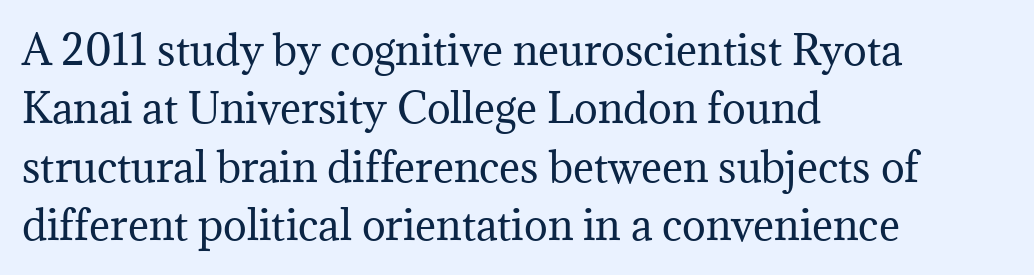
{"serif": "yes", "italic": "no", "bold": "no", "weight": "regular", "width": "normal", "stroke_contrast": "medium", "x_height": "medium", "monospaced": "no", "underline": "no", "align": "left", "line_spacing": "normal", "line_spacing_ratio": 1.46, "letter_spacing": "normal", "letter_spacing_em": 0.0, "glyph_px": 40}
